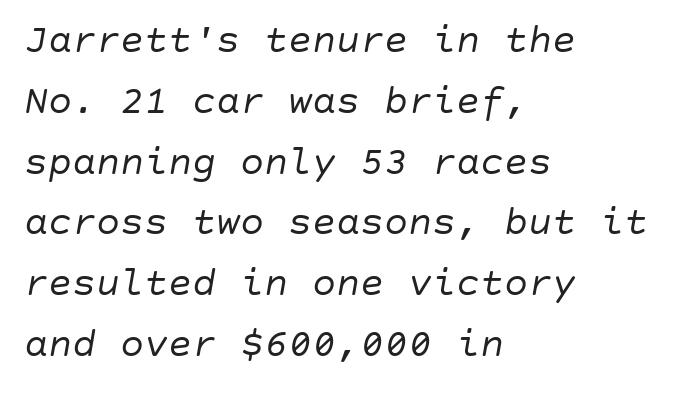
Q: Is the text bold? A: No.
Q: Is the text italic (slanted)? A: Yes, it leans right by about 10 degrees.
Q: Is the text underlined? A: No.
Q: How is the paragraph aligned? A: Left-aligned.
Q: Is the spacing between letters normal or unusually wide? A: Normal.
Q: Is the spacing between lines tight, normal or loose? A: Normal.
Q: Width (condensed, normal, or wide)? A: Normal.
Q: Stroke contrast? A: Low.
Q: x-height? A: Large.
